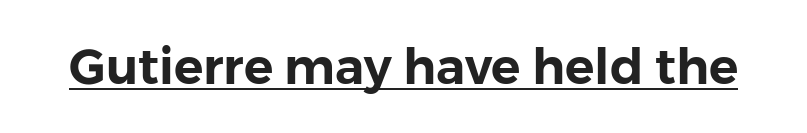
Q: Is the text italic (slanted)? A: No, it is upright.
Q: Is the typeface a serif or a sans-serif typeface? A: Sans-serif.
Q: Is the text underlined? A: Yes.
Q: Is the spacing between letters normal or unusually wide? A: Normal.
Q: Width (condensed, normal, or wide)? A: Normal.
Q: Stroke contrast? A: Low.
Q: x-height? A: Medium.
Q: Monospaced? A: No.
